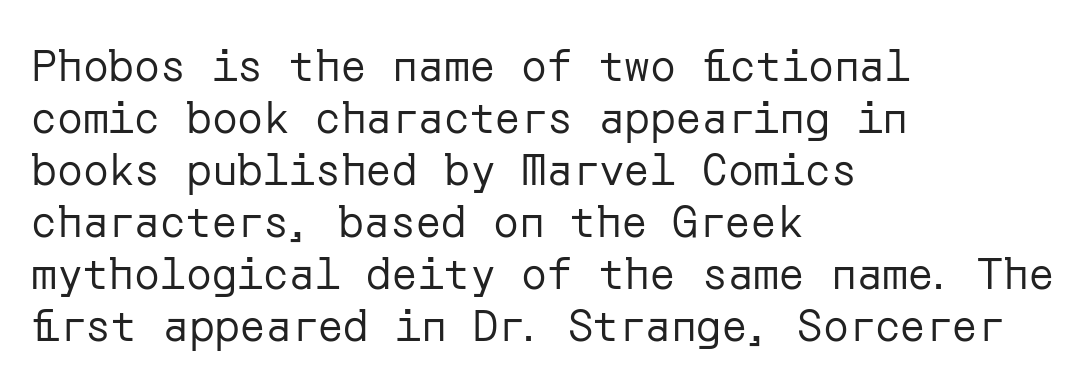
{"serif": "no", "italic": "no", "bold": "no", "weight": "regular", "width": "normal", "stroke_contrast": "low", "x_height": "medium", "underline": "no", "align": "left", "line_spacing_ratio": 1.21, "letter_spacing": "normal", "letter_spacing_em": 0.0, "glyph_px": 43}
